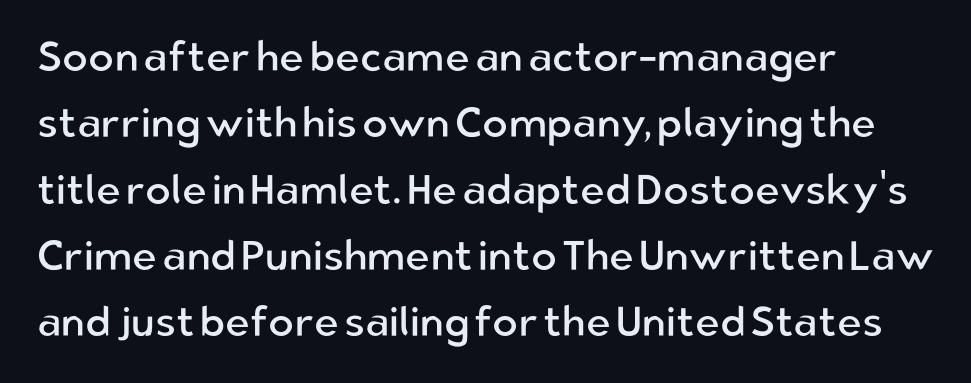
Q: Is the text bold? A: No.
Q: Is the text italic (slanted)? A: No, it is upright.
Q: Is the typeface a serif or a sans-serif typeface? A: Sans-serif.
Q: Is the text underlined? A: No.
Q: How is the paragraph aligned? A: Left-aligned.
Q: Is the spacing between letters normal or unusually wide? A: Normal.
Q: Is the spacing between lines tight, normal or loose? A: Normal.
Q: Width (condensed, normal, or wide)? A: Normal.
Q: Stroke contrast? A: Low.
Q: x-height? A: Medium.
Q: Monospaced? A: No.
